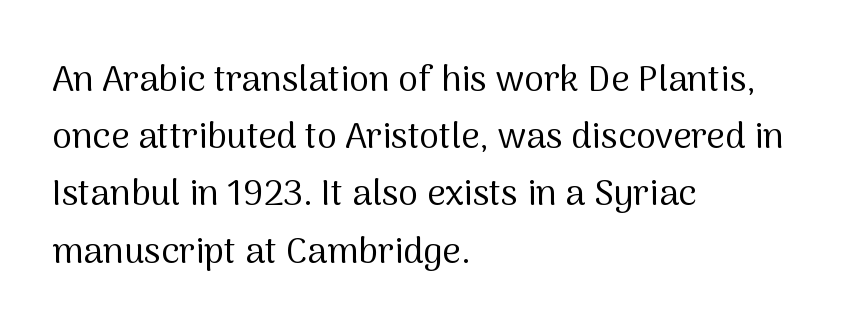
The image shows 36 px regular-weight sans-serif type, upright; set left-aligned, normal line spacing (1.59x), normal letter spacing, not underlined; medium stroke contrast and a medium x-height.
